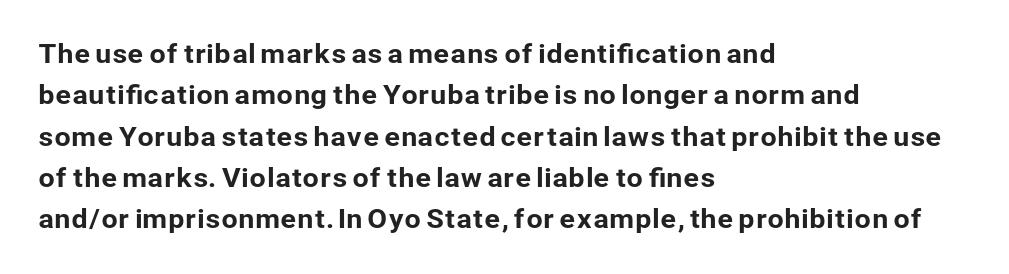
The image shows 26 px text type, upright; set left-aligned, normal line spacing (1.59x), normal letter spacing, not underlined.
